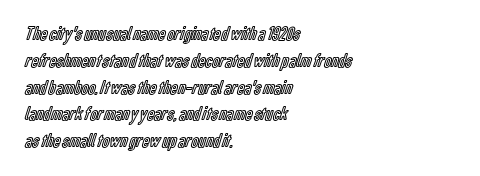
The image shows 20 px text type; set left-aligned, normal line spacing (1.34x), normal letter spacing, not underlined.
